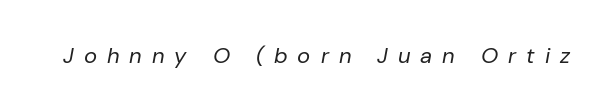
{"italic": "yes", "lean": "right", "slant_degrees": 10, "bold": "no", "underline": "no", "letter_spacing": "wide", "letter_spacing_em": 0.45, "glyph_px": 22}
